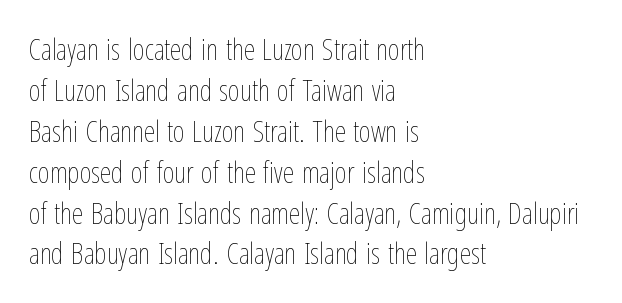
Q: Is the text bold? A: No.
Q: Is the text italic (slanted)? A: No, it is upright.
Q: Is the text underlined? A: No.
Q: How is the paragraph aligned? A: Left-aligned.
Q: Is the spacing between letters normal or unusually wide? A: Normal.
Q: Is the spacing between lines tight, normal or loose? A: Normal.
Q: Width (condensed, normal, or wide)? A: Condensed.
Q: Stroke contrast? A: Low.
Q: x-height? A: Medium.
Q: Monospaced? A: No.
